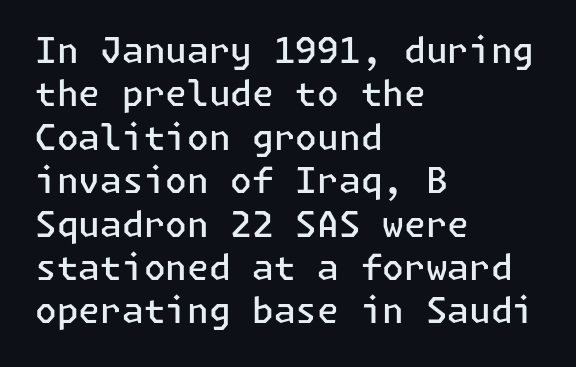
Q: Is the text bold? A: Semi-bold.
Q: Is the text italic (slanted)? A: No, it is upright.
Q: Is the typeface a serif or a sans-serif typeface? A: Sans-serif.
Q: Is the text underlined? A: No.
Q: How is the paragraph aligned? A: Left-aligned.
Q: Is the spacing between letters normal or unusually wide? A: Normal.
Q: Width (condensed, normal, or wide)? A: Normal.
Q: Stroke contrast? A: Low.
Q: x-height? A: Medium.
